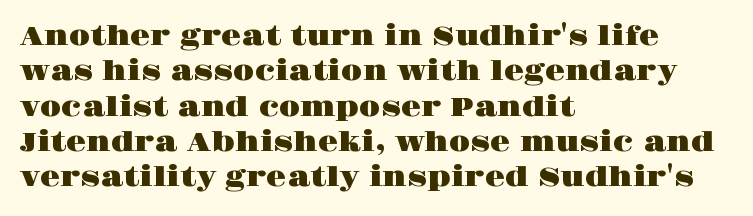
{"italic": "no", "underline": "no", "align": "left", "line_spacing": "normal", "line_spacing_ratio": 1.36, "letter_spacing": "normal", "letter_spacing_em": 0.0, "glyph_px": 26}
